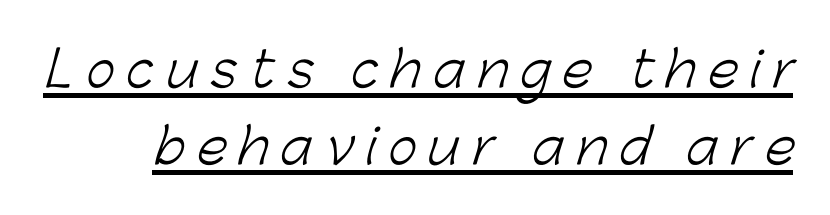
The image shows 49 px light sans-serif type; set normal line spacing (1.57x), unusually wide letter spacing (+0.25 em), underlined; low stroke contrast and a medium x-height.
